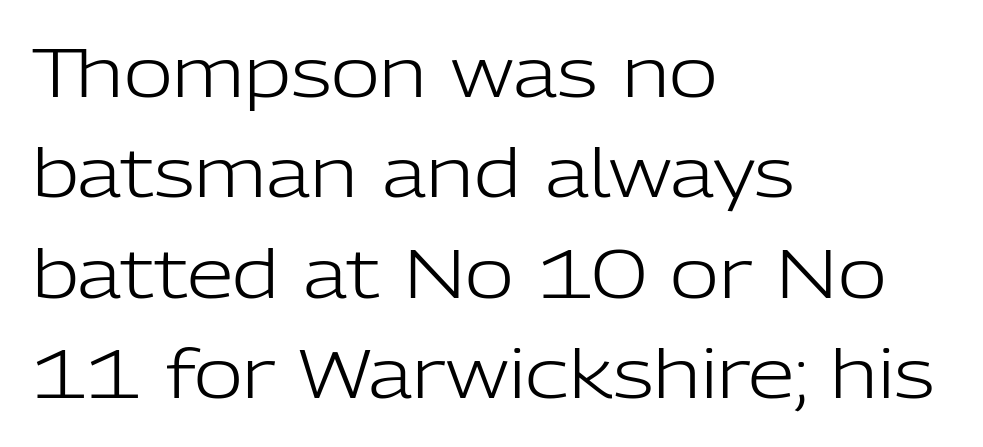
The image shows 67 px light sans-serif type, upright; set left-aligned, normal line spacing (1.5x), normal letter spacing, not underlined; low stroke contrast and a medium x-height.
